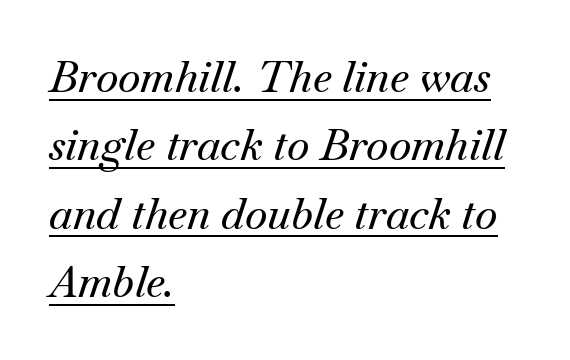
{"serif": "yes", "italic": "yes", "lean": "right", "slant_degrees": 18, "width": "normal", "stroke_contrast": "medium", "x_height": "small", "monospaced": "no", "underline": "yes", "align": "left", "line_spacing": "normal", "line_spacing_ratio": 1.59, "letter_spacing": "normal", "letter_spacing_em": 0.0, "glyph_px": 43}
